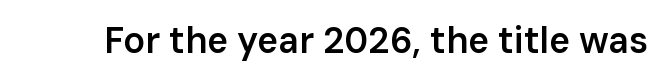
Q: Is the text bold? A: Semi-bold.
Q: Is the text italic (slanted)? A: No, it is upright.
Q: Is the typeface a serif or a sans-serif typeface? A: Sans-serif.
Q: Is the text underlined? A: No.
Q: Is the spacing between letters normal or unusually wide? A: Normal.
Q: Width (condensed, normal, or wide)? A: Normal.
Q: Stroke contrast? A: Low.
Q: x-height? A: Medium.
Q: Monospaced? A: No.
